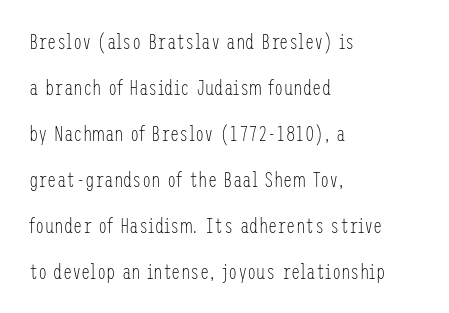
The foot of each line stays bare and open. You could fit nearly another row in the gap between these rows. Style check: upright. There is no visible air inserted between adjacent glyphs.
